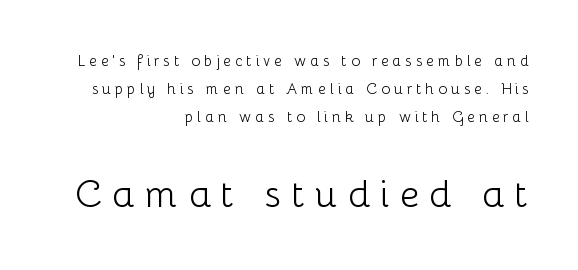
The image shows 38 px light sans-serif type, upright; set right-aligned, line spacing 1.86x, unusually wide letter spacing (+0.25 em), not underlined; the second (bottom) block is 2.53x larger; low stroke contrast and a medium x-height.
